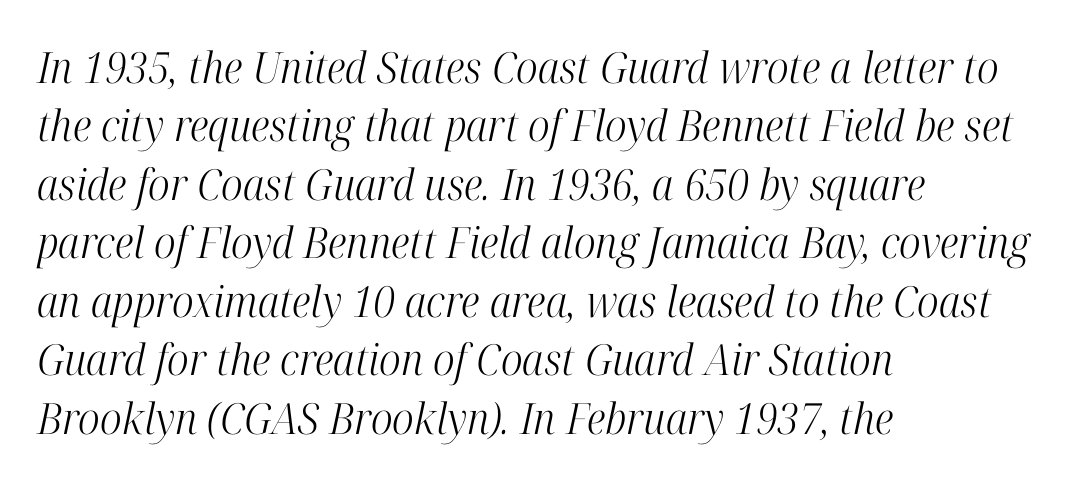
{"serif": "yes", "italic": "yes", "lean": "right", "slant_degrees": 12, "bold": "no", "weight": "light", "width": "condensed", "stroke_contrast": "high", "x_height": "medium", "monospaced": "no", "underline": "no", "align": "left", "line_spacing": "normal", "line_spacing_ratio": 1.36, "letter_spacing": "normal", "letter_spacing_em": 0.0, "glyph_px": 43}
